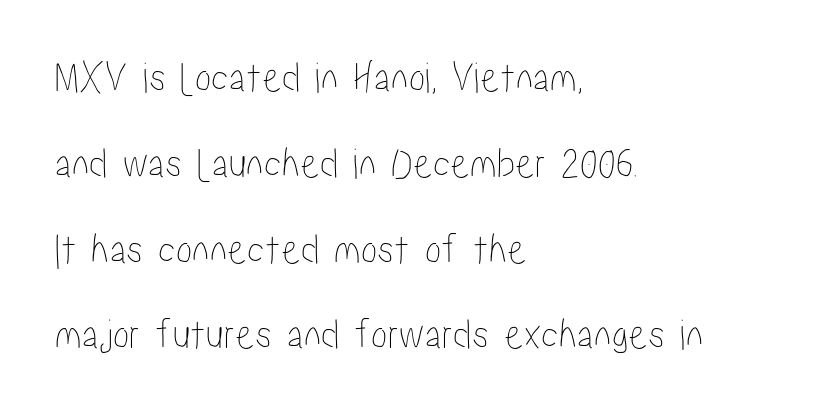
The image shows 44 px condensed type, upright; set left-aligned, loose line spacing (1.95x), normal letter spacing, not underlined; low stroke contrast and a medium x-height.
